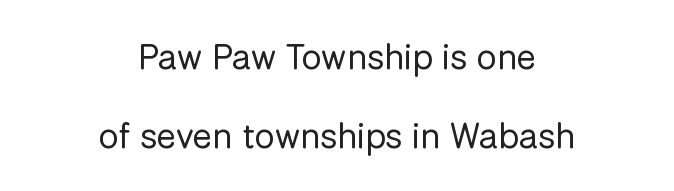
The image shows 36 px regular-weight sans-serif type, upright; set centered, loose line spacing (2.2x), normal letter spacing, not underlined; low stroke contrast and a medium x-height.
